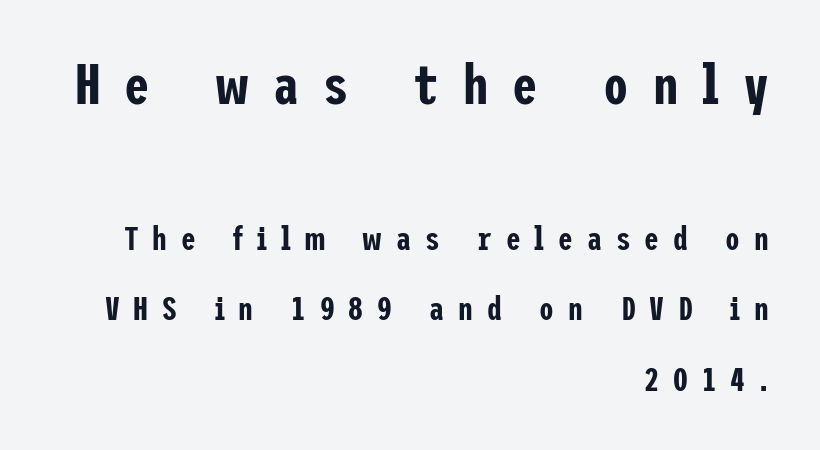
Q: Is the text italic (slanted)? A: No, it is upright.
Q: Is the typeface a serif or a sans-serif typeface? A: Sans-serif.
Q: Is the text underlined? A: No.
Q: How is the paragraph aligned? A: Right-aligned.
Q: Is the spacing between letters normal or unusually wide? A: Unusually wide.
Q: Is the spacing between lines tight, normal or loose? A: Loose.
Q: Which block of text is set in a larger size, the first (top) or the second (bottom)? A: The first (top) one.
Q: Width (condensed, normal, or wide)? A: Condensed.
Q: Stroke contrast? A: Low.
Q: x-height? A: Medium.
